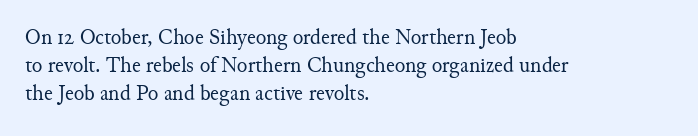
The image shows 22 px text type, upright; set left-aligned, normal line spacing (1.28x), normal letter spacing, not underlined.
